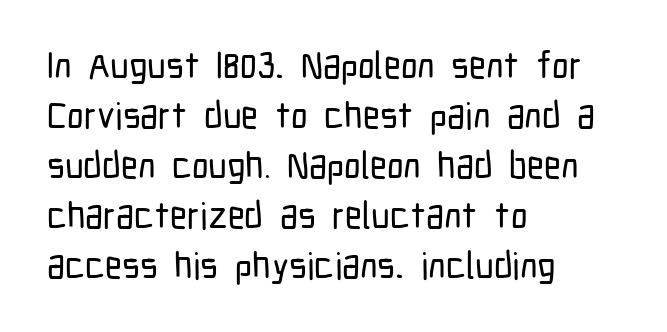
The image shows 37 px condensed sans-serif type, upright; set left-aligned, normal line spacing (1.35x), normal letter spacing, not underlined; low stroke contrast and a medium x-height.
